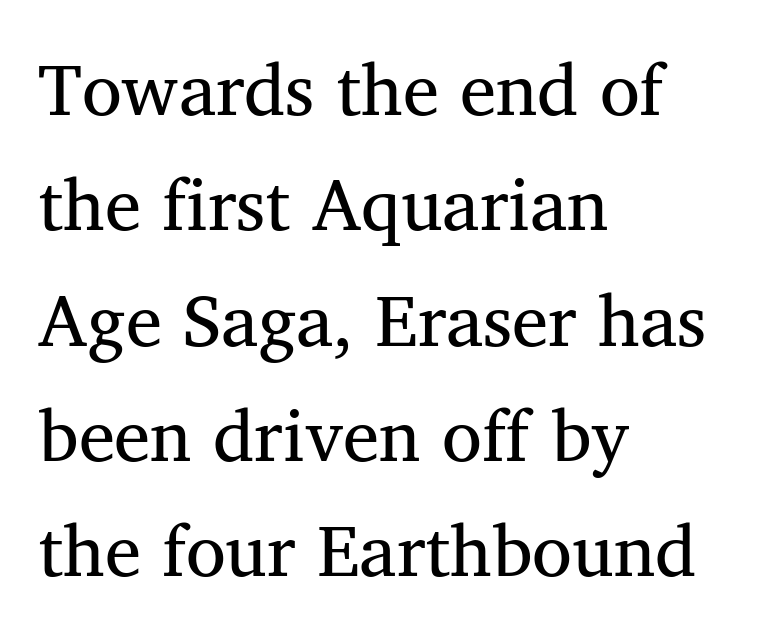
The typesetter chose a ragged-right arrangement here. Any mark beneath the type? The region is blank. You could not count columns in this text — the font is proportionally spaced. A typesetter would label this face a serif. Students, note that the glyphs here touch the page at normal intervals.
